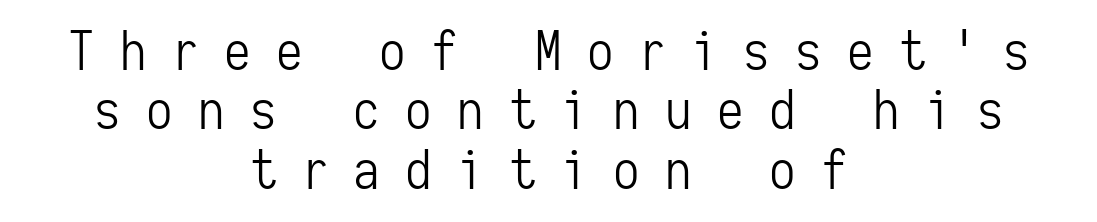
Q: Is the text bold? A: No.
Q: Is the text italic (slanted)? A: No, it is upright.
Q: Is the typeface a serif or a sans-serif typeface? A: Sans-serif.
Q: Is the text underlined? A: No.
Q: How is the paragraph aligned? A: Centered.
Q: Is the spacing between letters normal or unusually wide? A: Unusually wide.
Q: Is the spacing between lines tight, normal or loose? A: Tight.
Q: Width (condensed, normal, or wide)? A: Condensed.
Q: Stroke contrast? A: Low.
Q: x-height? A: Medium.
Q: Monospaced? A: Yes.
